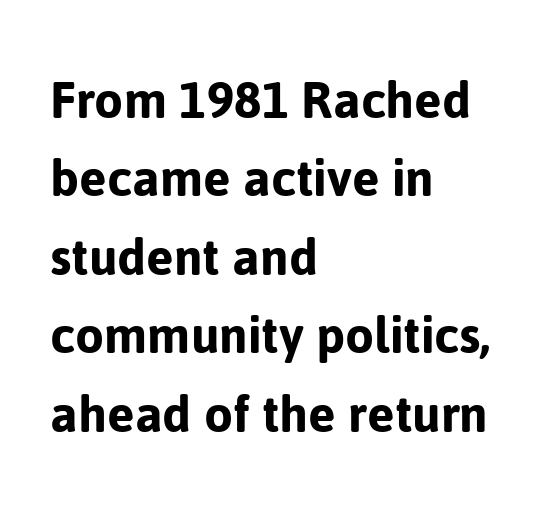
{"serif": "no", "italic": "no", "width": "normal", "stroke_contrast": "low", "x_height": "medium", "monospaced": "no", "underline": "no", "align": "left", "line_spacing": "normal", "line_spacing_ratio": 1.33, "letter_spacing": "normal", "letter_spacing_em": 0.0, "glyph_px": 59}
